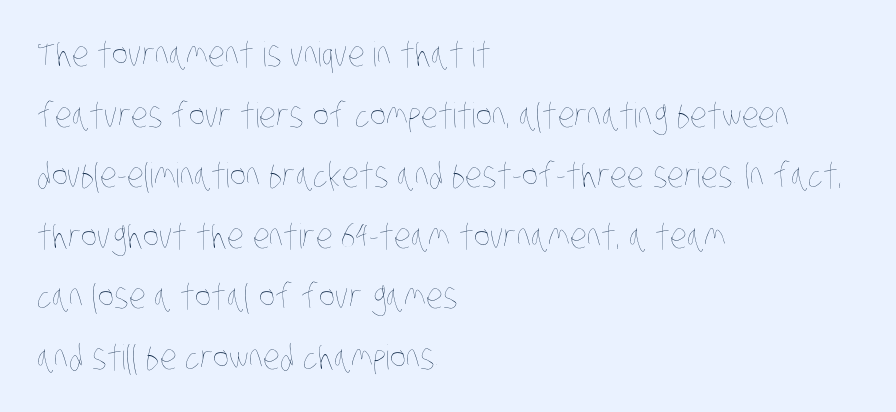
{"bold": "no", "weight": "thin", "width": "condensed", "stroke_contrast": "low", "x_height": "large", "monospaced": "no", "underline": "no", "align": "left", "line_spacing_ratio": 1.78, "letter_spacing": "normal", "letter_spacing_em": 0.0, "glyph_px": 34}
